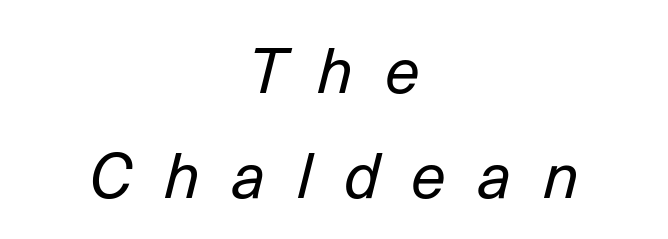
The glyphs are unaccompanied by any horizontal stroke below them. The letterforms stand isolated, each surrounded by extra space. Each line is balanced around a shared central axis. Quick note: interline space is typical. The passage shown is typed in a proportional face where columns would drift. The letters are slanted; this is an italic face.
